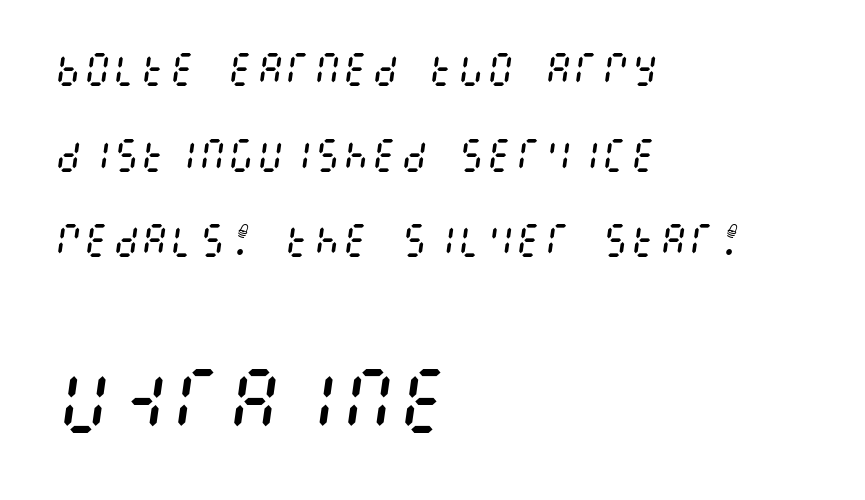
{"italic": "yes", "lean": "right", "slant_degrees": 8, "bold": "no", "weight": "regular", "width": "condensed", "stroke_contrast": "medium", "x_height": "large", "underline": "no", "align": "left", "line_spacing": "loose", "line_spacing_ratio": 2.38, "letter_spacing": "normal", "letter_spacing_em": 0.0, "larger_block": "second", "size_ratio": 1.97, "glyph_px": 71}
